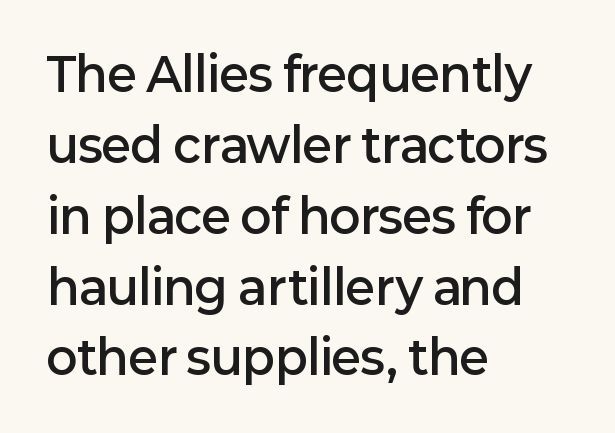
{"serif": "no", "italic": "no", "bold": "semi", "weight": "semibold", "width": "normal", "stroke_contrast": "low", "x_height": "medium", "monospaced": "no", "underline": "no", "align": "left", "line_spacing": "normal", "line_spacing_ratio": 1.54, "letter_spacing": "normal", "letter_spacing_em": 0.0, "glyph_px": 46}
